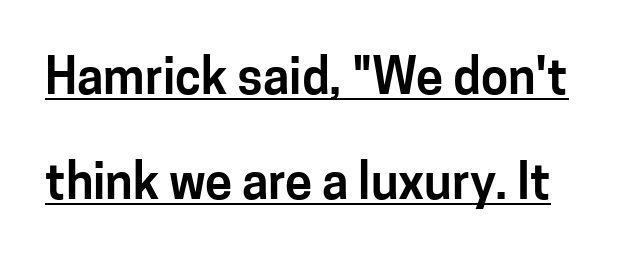
Q: Is the text italic (slanted)? A: No, it is upright.
Q: Is the typeface a serif or a sans-serif typeface? A: Sans-serif.
Q: Is the text underlined? A: Yes.
Q: Is the spacing between letters normal or unusually wide? A: Normal.
Q: Is the spacing between lines tight, normal or loose? A: Loose.
Q: Width (condensed, normal, or wide)? A: Normal.
Q: Stroke contrast? A: Low.
Q: x-height? A: Medium.
Q: Monospaced? A: No.
